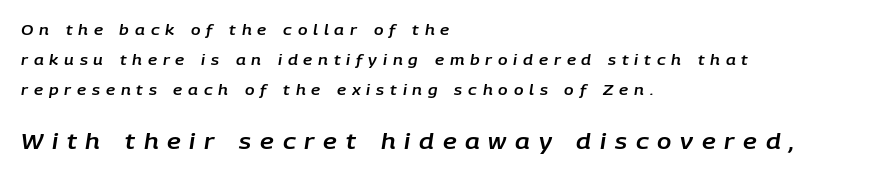
The image shows 21 px text type, italic (leaning right); set left-aligned, loose line spacing (2.14x), unusually wide letter spacing (+0.42 em), not underlined; the second (bottom) block is 1.5x larger.
